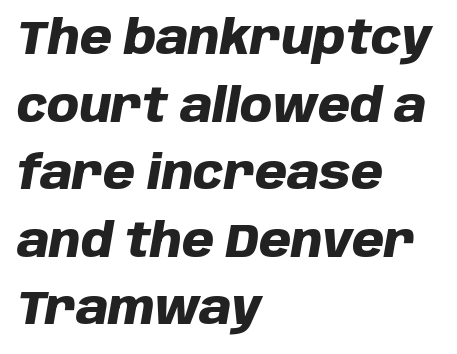
Observe the lean: these are italic letterforms. Teacher's note: observe the even left margin — that is flush-left alignment. Here the designer chose a conventional face with non-uniform glyph widths. Characters follow at the spacing the type designer built in.
